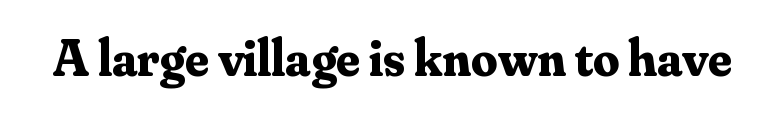
Q: Is the text bold? A: Yes.
Q: Is the text italic (slanted)? A: No, it is upright.
Q: Is the typeface a serif or a sans-serif typeface? A: Serif.
Q: Is the text underlined? A: No.
Q: Is the spacing between letters normal or unusually wide? A: Normal.
Q: Width (condensed, normal, or wide)? A: Normal.
Q: Stroke contrast? A: Medium.
Q: x-height? A: Small.
Q: Monospaced? A: No.
